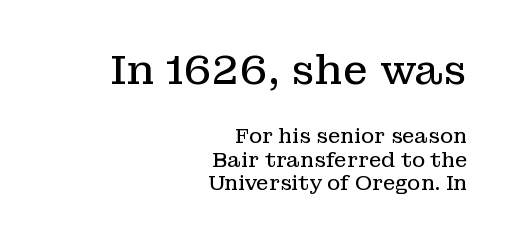
Is the stroke heavy? The answer is a plain regular-or-lighter. A typesetter would label this face a serif. Designer's note — italics off, roman on. Here the glyphs are tracked normally, forming tight word shapes.
